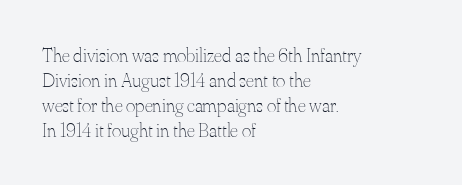
The image shows 20 px text type, upright; set left-aligned, normal line spacing (1.25x), normal letter spacing, not underlined.
